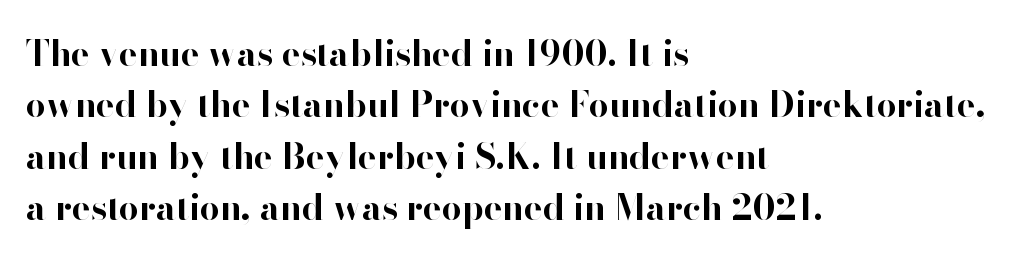
The image shows 35 px bold sans-serif type, upright; set left-aligned, normal line spacing (1.47x), normal letter spacing, not underlined; high stroke contrast and a small x-height.
